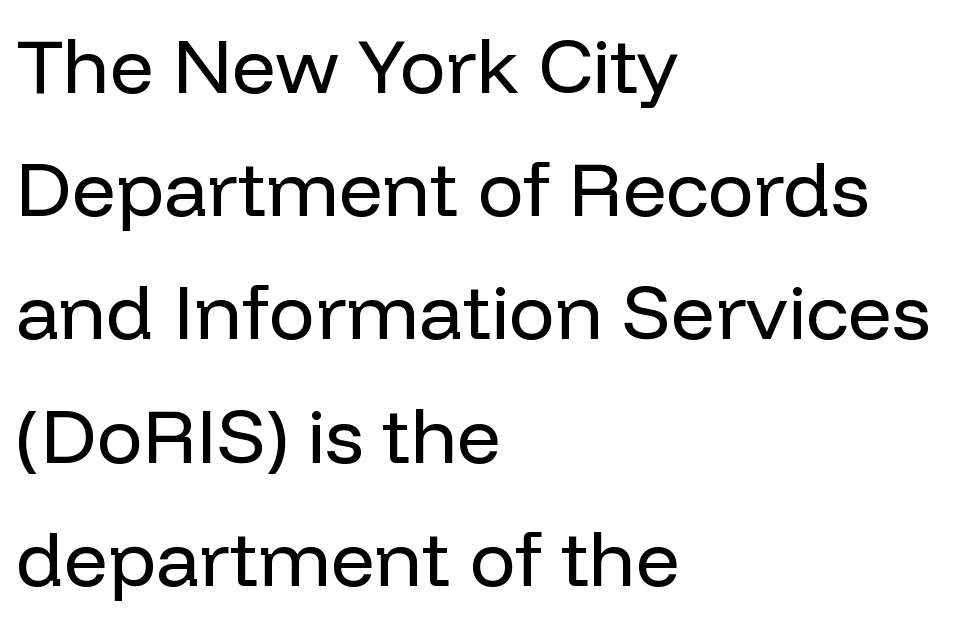
Q: Is the text bold? A: No.
Q: Is the text italic (slanted)? A: No, it is upright.
Q: Is the typeface a serif or a sans-serif typeface? A: Sans-serif.
Q: Is the text underlined? A: No.
Q: How is the paragraph aligned? A: Left-aligned.
Q: Is the spacing between letters normal or unusually wide? A: Normal.
Q: Is the spacing between lines tight, normal or loose? A: Normal.
Q: Width (condensed, normal, or wide)? A: Normal.
Q: Stroke contrast? A: Low.
Q: x-height? A: Medium.
Q: Monospaced? A: No.
